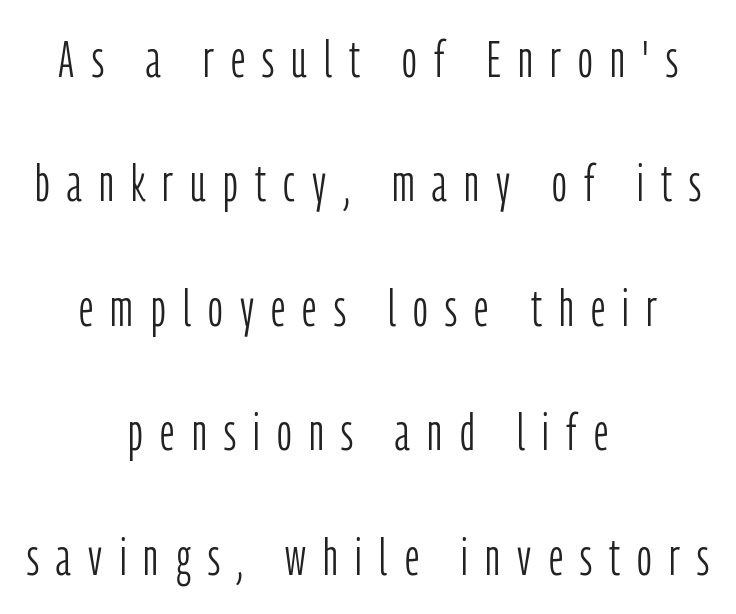
Q: Is the text bold? A: No.
Q: Is the text italic (slanted)? A: No, it is upright.
Q: Is the typeface a serif or a sans-serif typeface? A: Sans-serif.
Q: Is the text underlined? A: No.
Q: How is the paragraph aligned? A: Centered.
Q: Is the spacing between letters normal or unusually wide? A: Unusually wide.
Q: Is the spacing between lines tight, normal or loose? A: Loose.
Q: Width (condensed, normal, or wide)? A: Condensed.
Q: Stroke contrast? A: Low.
Q: x-height? A: Medium.
Q: Monospaced? A: No.
